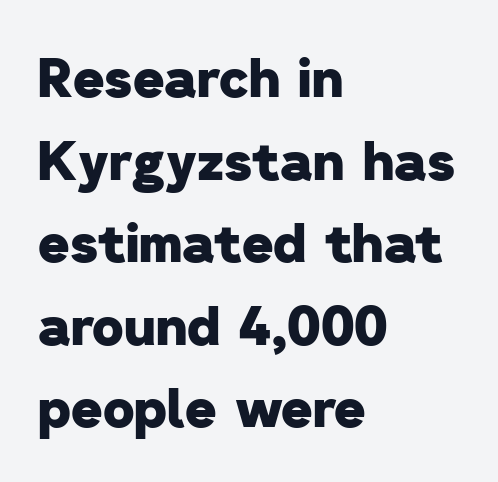
The image shows 54 px heavy sans-serif type; set left-aligned, normal line spacing (1.53x), normal letter spacing, not underlined; low stroke contrast and a medium x-height.
